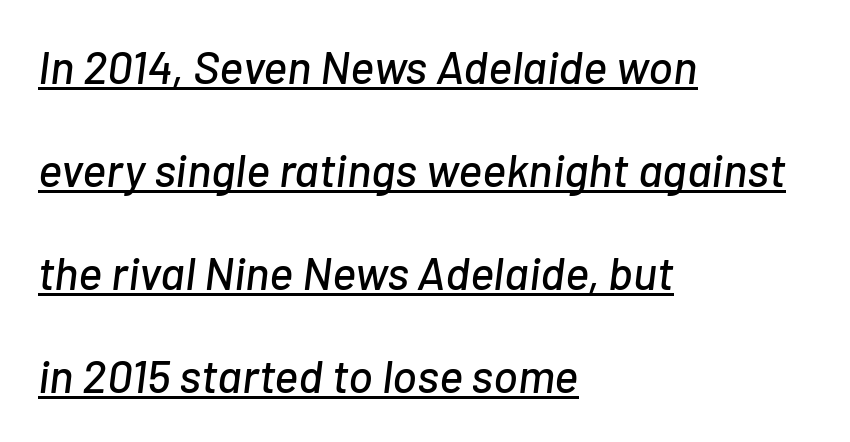
The lines are quadded left. This sample uses an oblique cut, with every glyph tilted off the vertical. In terms of letterspacing, this is plain default setting. The face used here appears with an underline applied. Leading: increased. Do the characters align in a grid? No, the font is proportional.
